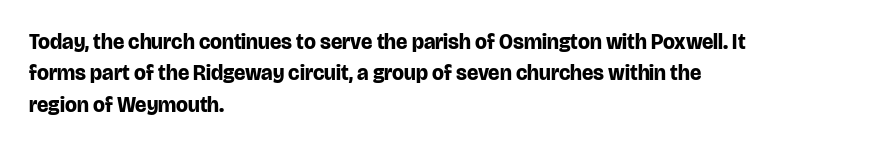
Q: Is the text bold? A: Yes.
Q: Is the text italic (slanted)? A: No, it is upright.
Q: Is the text underlined? A: No.
Q: How is the paragraph aligned? A: Left-aligned.
Q: Is the spacing between letters normal or unusually wide? A: Normal.
Q: Is the spacing between lines tight, normal or loose? A: Normal.
